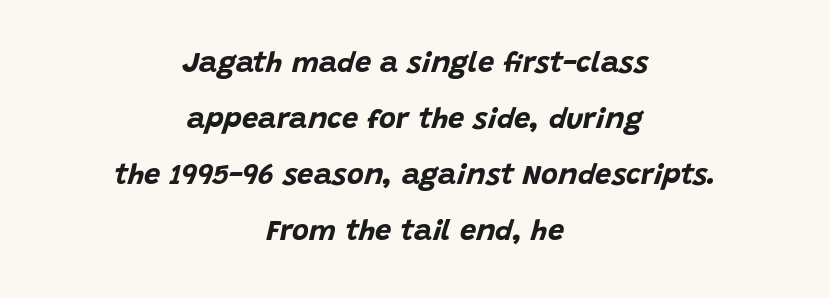
The letters are slanted; this is an italic face. Descenders hang freely into open space. Proportional: the letters do not fall into vertical columns. Look at the tracking — it's just the regular setting, nothing added.
